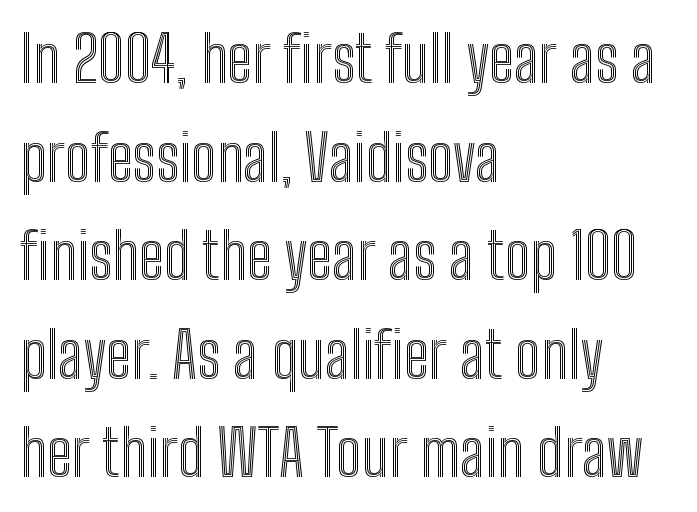
If you drew a ruler down the left edge, every line would touch it. The lines sit at an ordinary, default distance from one another. Designer's note — italics off, roman on. Each row of text sits above clean, open space. Standard letterfit; no display-style spreading of the glyphs.
